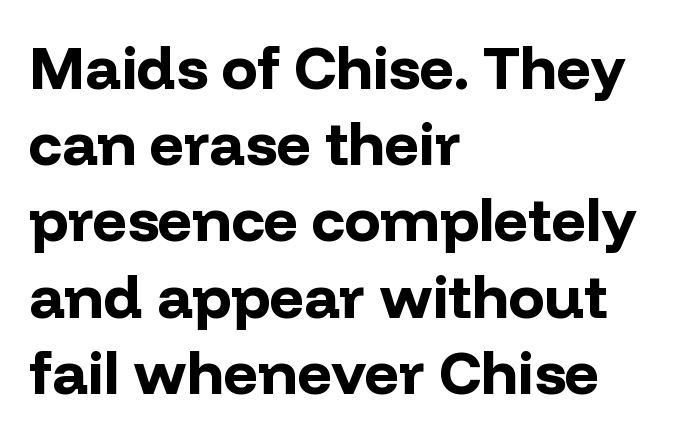
Interline gaps are of average width in this sample. Ordinary non-slanted type is in use. How heavy is the stroke? Heavy — this is a bold. A bare baseline throughout the passage. Compared with typical body copy, the letter spacing here is the same.
